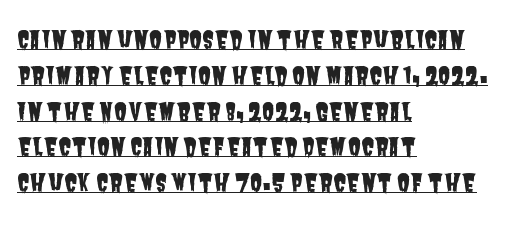
{"underline": "yes", "align": "left", "line_spacing": "normal", "line_spacing_ratio": 1.49, "letter_spacing": "normal", "letter_spacing_em": 0.0, "glyph_px": 24}
